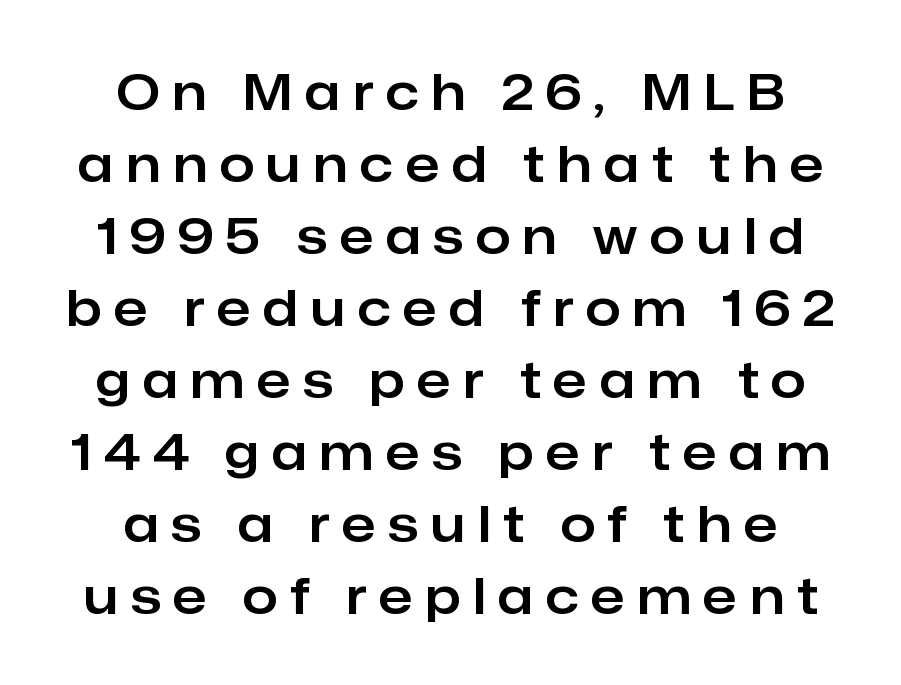
The image shows 50 px sans-serif type, upright; set centered, normal line spacing (1.44x), unusually wide letter spacing (+0.26 em), not underlined; low stroke contrast and a medium x-height.
